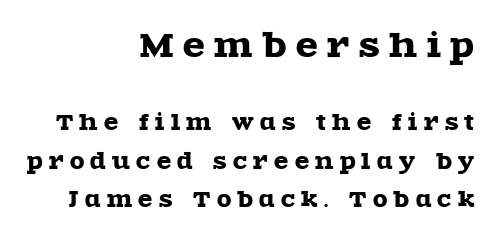
Q: Is the text italic (slanted)? A: No, it is upright.
Q: Is the typeface a serif or a sans-serif typeface? A: Serif.
Q: Is the text underlined? A: No.
Q: How is the paragraph aligned? A: Right-aligned.
Q: Is the spacing between letters normal or unusually wide? A: Unusually wide.
Q: Which block of text is set in a larger size, the first (top) or the second (bottom)? A: The first (top) one.
Q: Width (condensed, normal, or wide)? A: Wide.
Q: x-height? A: Large.
Q: Monospaced? A: No.
